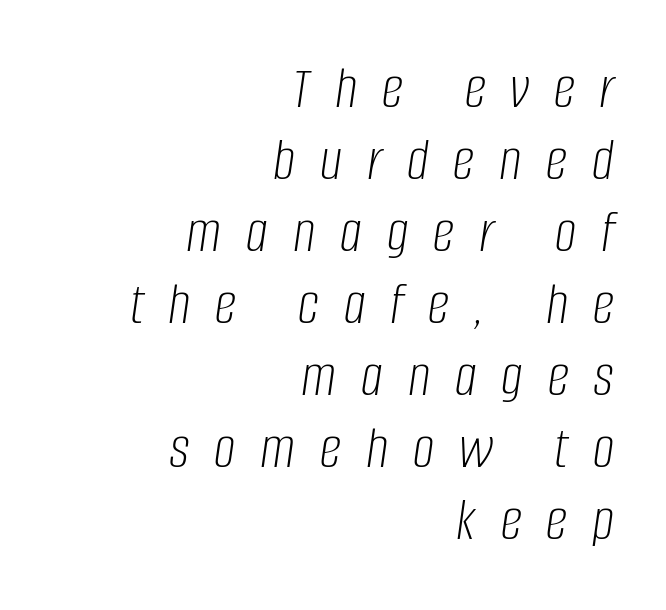
Quick note: italic. Heaviness? Minimal to ordinary, like unemphasized prose. Here the designer chose a conventional face with non-uniform glyph widths. Glance below the letters and you will spot only blank space. In CSS terms this would be text-align: right.
